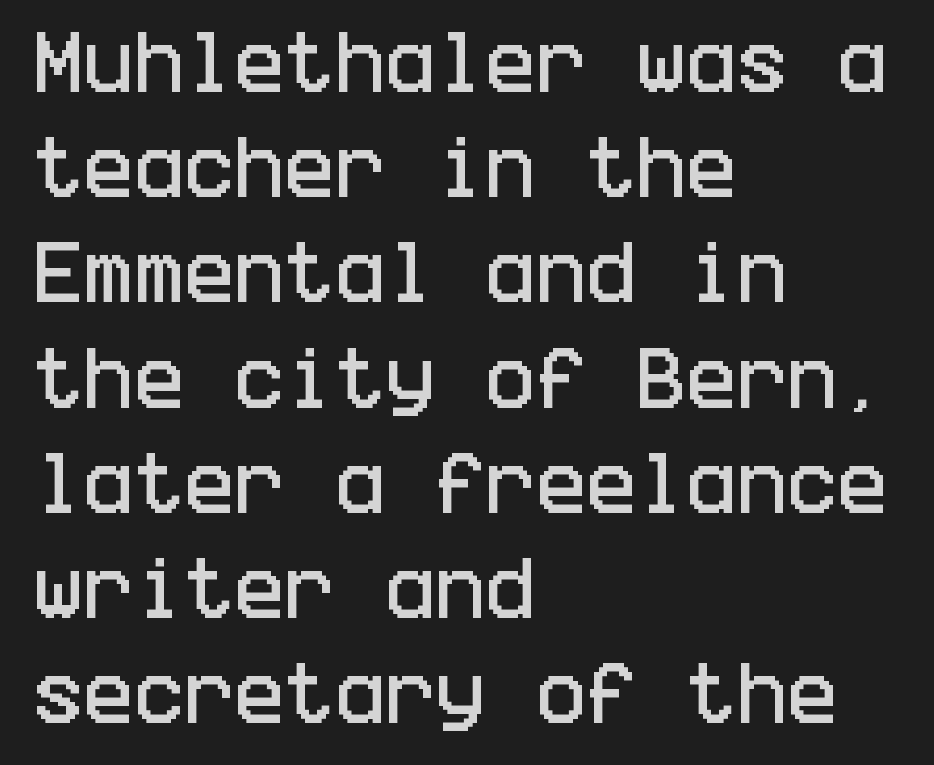
The image shows 67 px condensed sans-serif type, upright; set left-aligned, normal line spacing (1.57x), normal letter spacing, not underlined; low stroke contrast and a large x-height.
